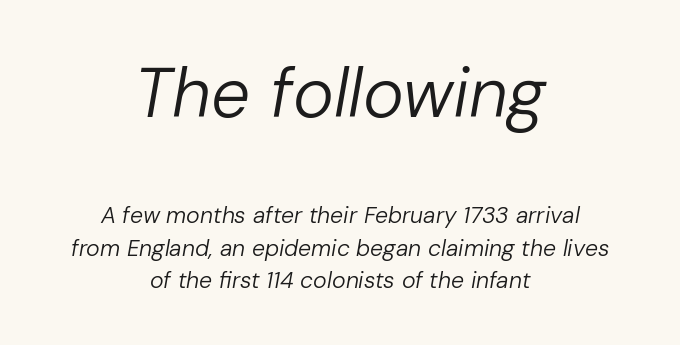
The image shows 69 px regular-weight type, italic (leaning right); set centered, normal line spacing (1.41x), normal letter spacing, not underlined; the first (top) block is 3.0x larger; low stroke contrast and a medium x-height.
